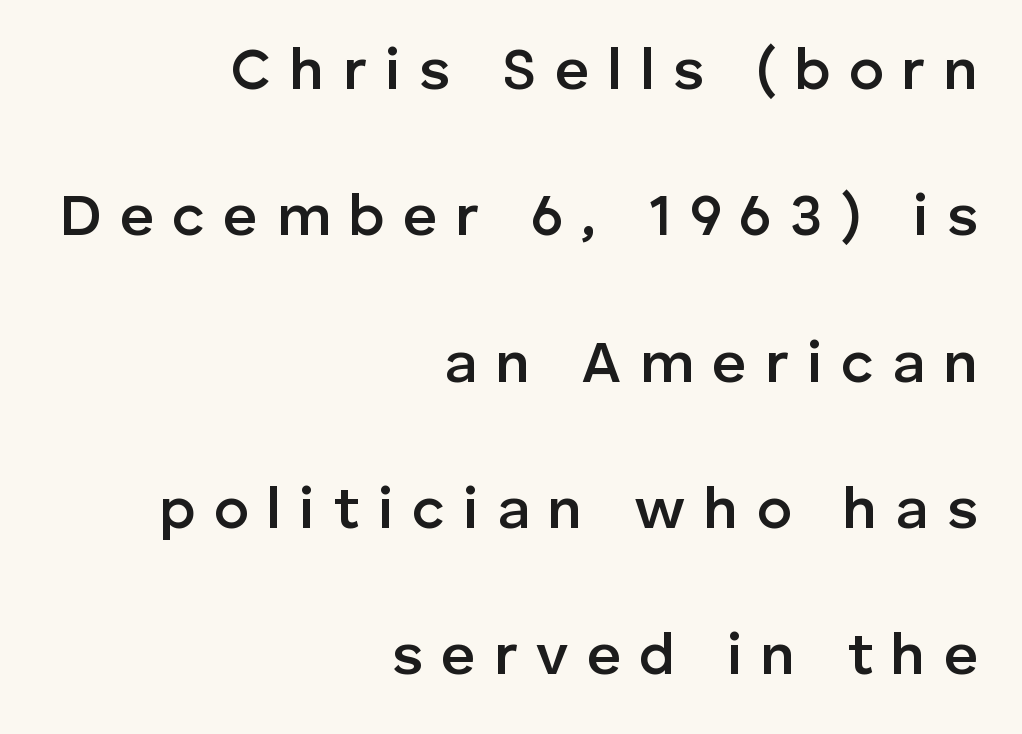
{"serif": "no", "italic": "no", "bold": "semi", "weight": "semibold", "width": "normal", "stroke_contrast": "low", "x_height": "medium", "monospaced": "no", "underline": "no", "align": "right", "line_spacing": "loose", "line_spacing_ratio": 2.48, "letter_spacing": "wide", "letter_spacing_em": 0.31, "glyph_px": 59}
